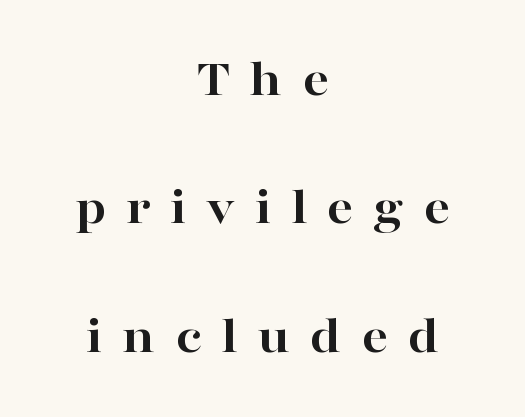
Q: Is the text bold? A: Yes.
Q: Is the text italic (slanted)? A: No, it is upright.
Q: Is the typeface a serif or a sans-serif typeface? A: Serif.
Q: Is the text underlined? A: No.
Q: How is the paragraph aligned? A: Centered.
Q: Is the spacing between letters normal or unusually wide? A: Unusually wide.
Q: Is the spacing between lines tight, normal or loose? A: Loose.
Q: Width (condensed, normal, or wide)? A: Wide.
Q: Stroke contrast? A: High.
Q: x-height? A: Medium.
Q: Monospaced? A: No.
